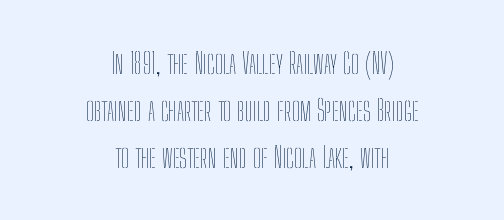
Q: Is the text bold? A: No.
Q: Is the text italic (slanted)? A: No, it is upright.
Q: Is the text underlined? A: No.
Q: How is the paragraph aligned? A: Centered.
Q: Is the spacing between letters normal or unusually wide? A: Normal.
Q: Is the spacing between lines tight, normal or loose? A: Normal.
Q: Width (condensed, normal, or wide)? A: Condensed.
Q: Stroke contrast? A: Low.
Q: x-height? A: Medium.
Q: Monospaced? A: No.
